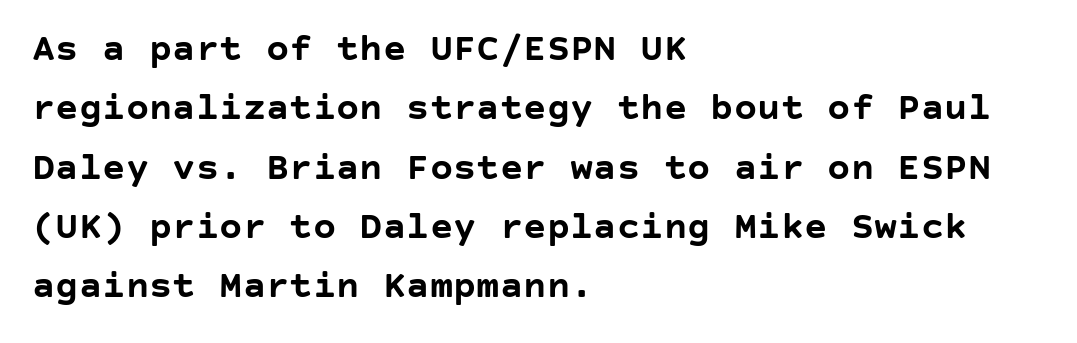
These lines are composed in type without serifs. The passage is arranged the way most books set body copy — flush left. Normally led — the rows are evenly, conventionally spaced. The strip under each line holds only bare page. The type sits square on the baseline with zero lean. Compared with typical body copy, the letter spacing here is the same.
